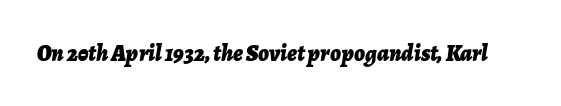
Q: Is the text bold? A: Yes.
Q: Is the text italic (slanted)? A: Yes, it leans right by about 7 degrees.
Q: Is the text underlined? A: No.
Q: Is the spacing between letters normal or unusually wide? A: Normal.
